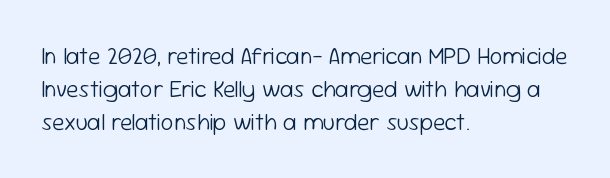
Honestly, the row spacing looks completely unremarkable. Caption: face not bold, strokes unweighted. Posture: vertical. This rendering features lettering with no underline. The setting favours the left margin, as ordinary paragraphs usually do.
